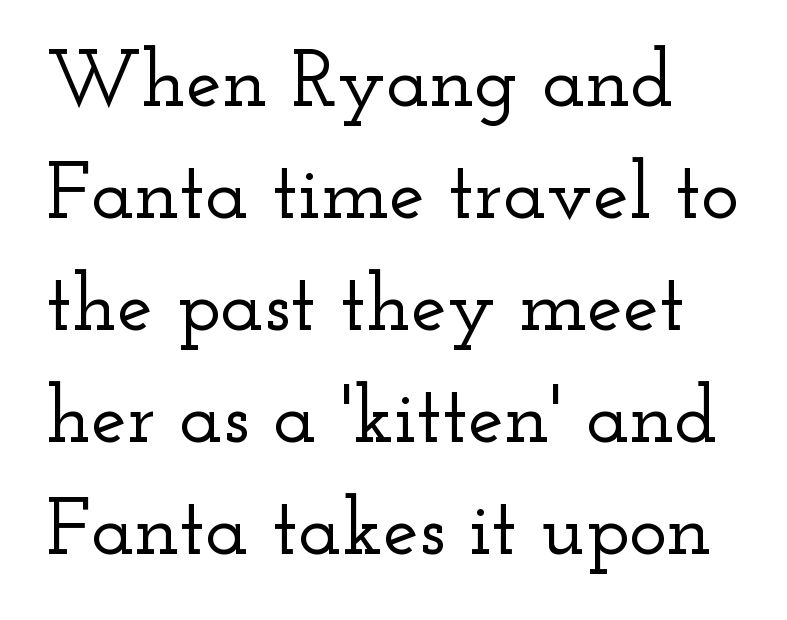
The image shows 80 px wide serif type, upright; set normal line spacing (1.4x), normal letter spacing, not underlined; low stroke contrast and a small x-height.
